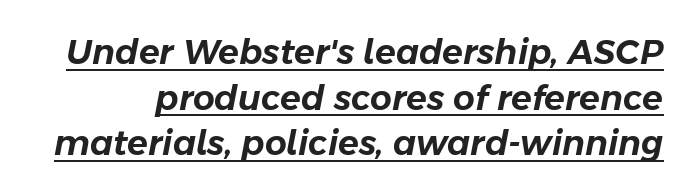
{"italic": "yes", "lean": "right", "slant_degrees": 11, "width": "normal", "stroke_contrast": "low", "x_height": "medium", "monospaced": "no", "underline": "yes", "line_spacing": "normal", "line_spacing_ratio": 1.34, "letter_spacing": "normal", "letter_spacing_em": 0.0, "glyph_px": 34}
